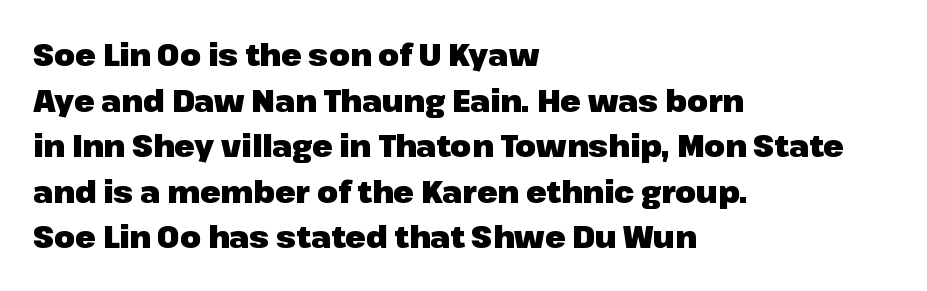
{"serif": "no", "italic": "no", "bold": "yes", "weight": "heavy", "width": "normal", "stroke_contrast": "low", "x_height": "medium", "monospaced": "no", "underline": "no", "align": "left", "line_spacing": "normal", "line_spacing_ratio": 1.52, "letter_spacing": "normal", "letter_spacing_em": 0.0, "glyph_px": 30}
